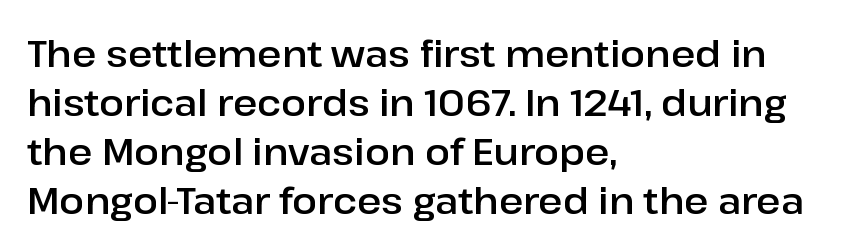
The line texture is even and compact thanks to regular tracking. Typeset ragged right — the left edge is the straight one. Clear beneath every line of the passage. The vertical gap from one line to the next is medium.
